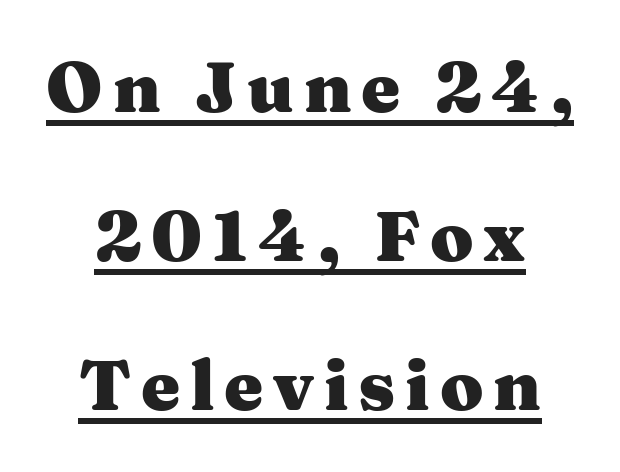
The face used here has the dense, thick strokes of a bold. Does the type have serifs? Yes, each stem ends in a small foot. When letters stand straight like this, we call the style roman or upright. The vertical gap from one line to the next is large. Here the designer chose a conventional face with non-uniform glyph widths.
